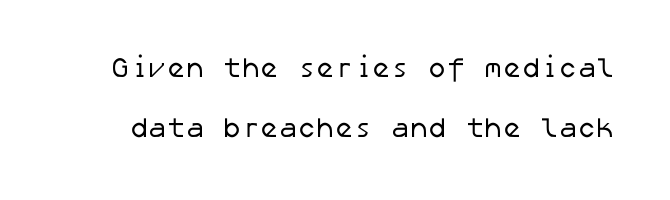
The image shows 28 px regular-weight sans-serif type; set loose line spacing (2.13x), normal letter spacing, not underlined; low stroke contrast and a medium x-height.
